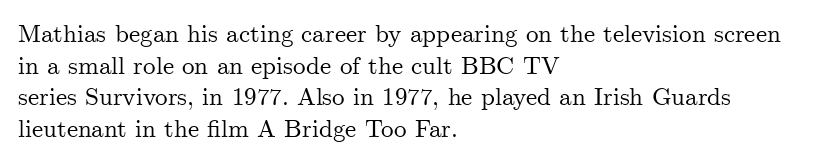
The rows are spaced the way most documents space them. No extra tracking has been applied to these lines. Which margin do the lines hug? The left one — the right edge is uneven. The gap between lines stays unmarked. If you drew a line through each stem, it would be perfectly vertical.
